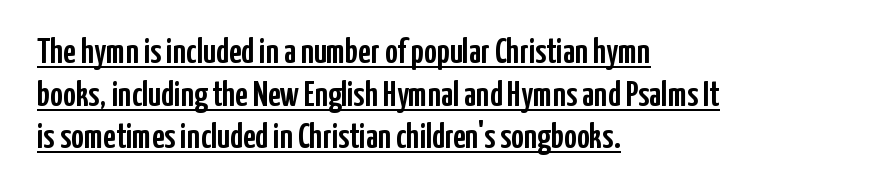
{"serif": "no", "italic": "no", "width": "condensed", "stroke_contrast": "low", "x_height": "medium", "monospaced": "no", "underline": "yes", "align": "left", "line_spacing_ratio": 1.22, "letter_spacing": "normal", "letter_spacing_em": 0.0, "glyph_px": 35}
